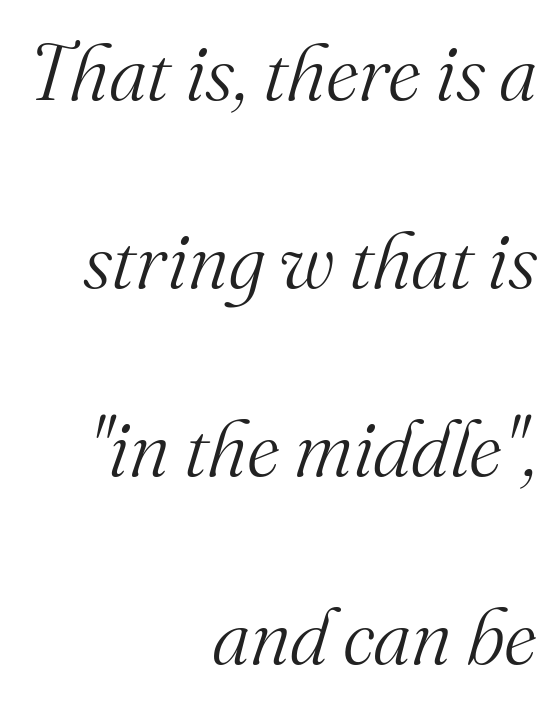
The image shows 79 px light serif type, italic (leaning right); set right-aligned, loose line spacing (2.38x), normal letter spacing, not underlined; medium stroke contrast and a small x-height.
